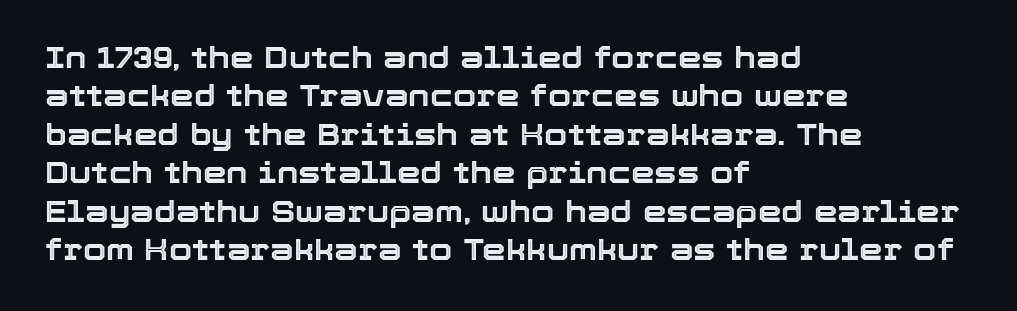
The image shows 30 px text type, upright; set left-aligned, normal line spacing (1.28x), normal letter spacing, not underlined; a medium x-height.
